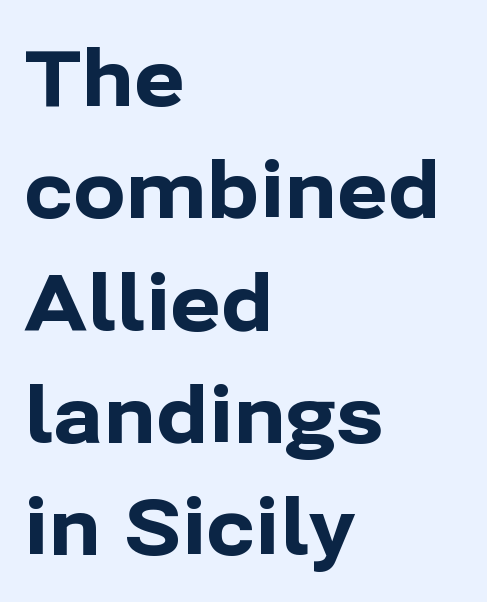
The image shows 78 px bold sans-serif type, upright; set left-aligned, normal line spacing (1.44x), normal letter spacing, not underlined; low stroke contrast and a medium x-height.
